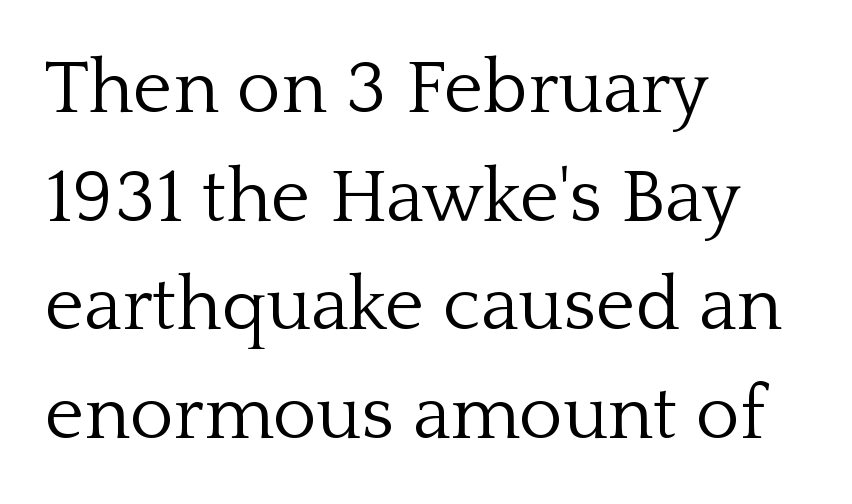
The image shows 75 px light serif type, upright; set left-aligned, normal line spacing (1.45x), normal letter spacing, not underlined; low stroke contrast and a medium x-height.
